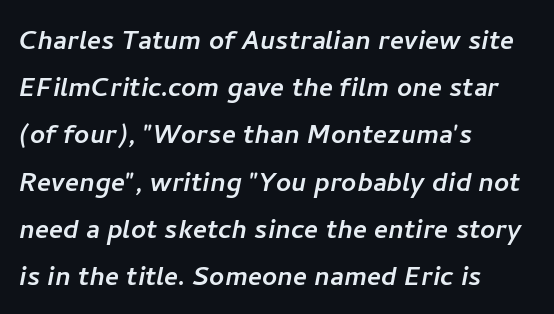
Q: Is the typeface a serif or a sans-serif typeface? A: Sans-serif.
Q: Is the text underlined? A: No.
Q: How is the paragraph aligned? A: Left-aligned.
Q: Is the spacing between letters normal or unusually wide? A: Normal.
Q: Is the spacing between lines tight, normal or loose? A: Normal.
Q: Width (condensed, normal, or wide)? A: Normal.
Q: Stroke contrast? A: Low.
Q: x-height? A: Medium.
Q: Monospaced? A: No.
